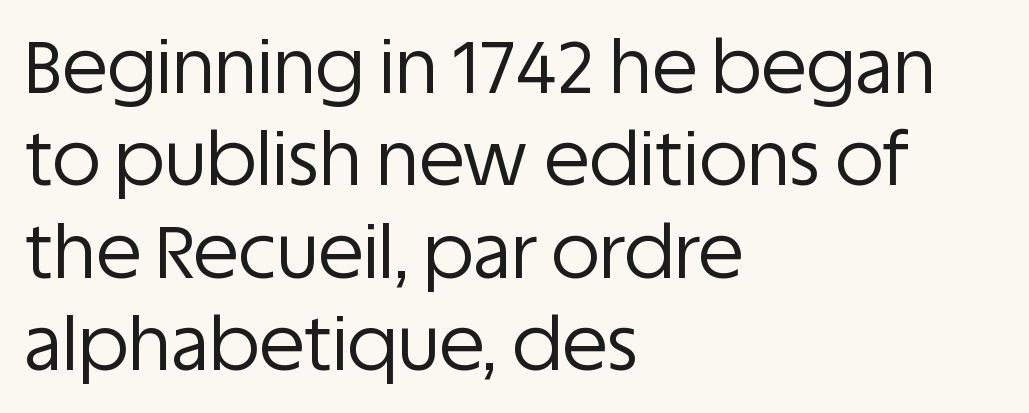
Compared with typical body copy, the letter spacing here is the same. Is there much room between lines? A standard amount, neither cramped nor airy. The letters carry no serifs — their stems end cleanly without finishing strokes. Varying glyph widths throughout — classic text-font behaviour. The passage shown is not underscored anywhere. A student would call this left alignment; a typographer would say flush left, rag right.
